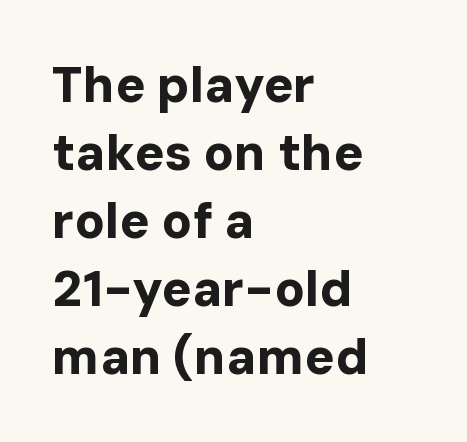
Visually the block forms a straight wall on the left and a jagged coastline on the right. The typesetting leans heavy: a genuine bold. Rendered with straight, roman letterforms. These lines are rendered in a variable-pitch font.
